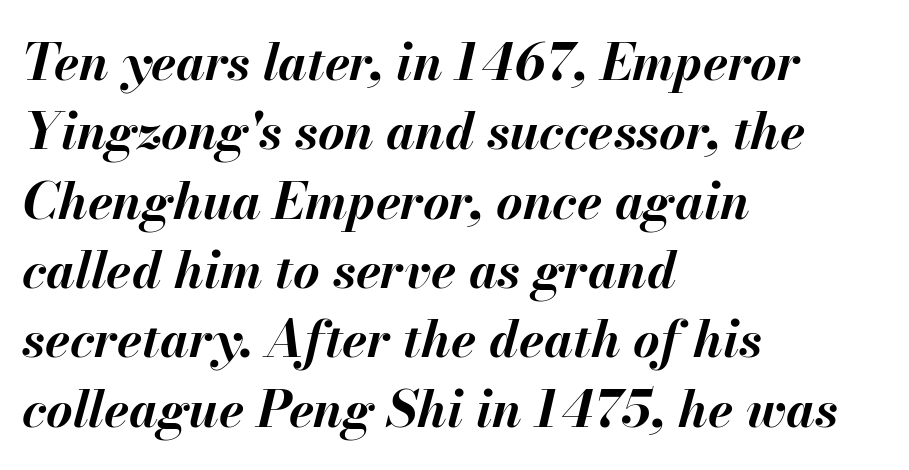
The passage shown is typed in a proportional face where columns would drift. Vertical spacing — default. A full-strength bold gives these letters their thick strokes. Has an underline been added? It has not. Would a proofreader flag this as italicized? Yes.
